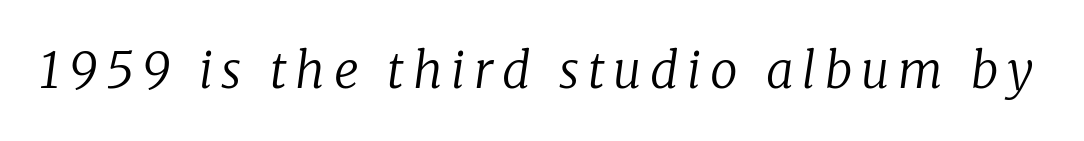
{"serif": "yes", "italic": "yes", "lean": "right", "slant_degrees": 8, "bold": "no", "weight": "regular", "width": "normal", "stroke_contrast": "low", "x_height": "medium", "monospaced": "no", "underline": "no", "glyph_px": 49}
